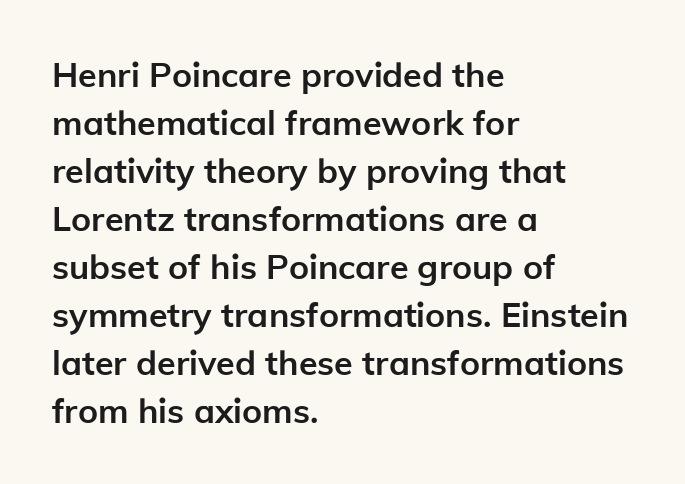
{"serif": "no", "italic": "no", "bold": "yes", "weight": "semibold", "width": "normal", "stroke_contrast": "low", "x_height": "medium", "monospaced": "no", "underline": "no", "align": "left", "line_spacing": "normal", "line_spacing_ratio": 1.41, "letter_spacing": "normal", "letter_spacing_em": 0.0, "glyph_px": 34}
